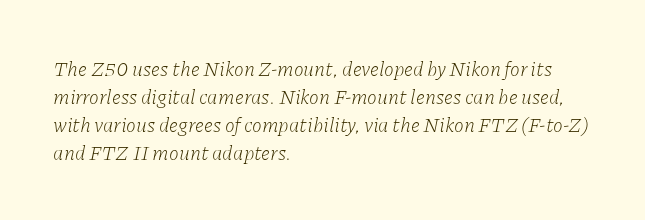
The image shows 20 px text type, italic (leaning right); set left-aligned, normal line spacing (1.4x), normal letter spacing, not underlined.
